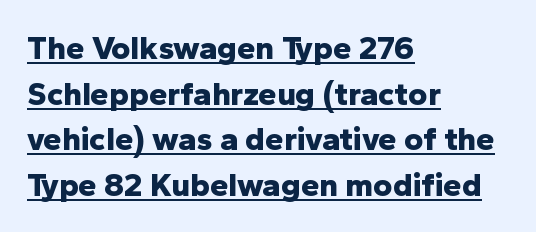
{"serif": "no", "italic": "no", "bold": "yes", "weight": "bold", "width": "normal", "stroke_contrast": "low", "x_height": "medium", "monospaced": "no", "underline": "yes", "align": "left", "line_spacing": "normal", "line_spacing_ratio": 1.38, "letter_spacing": "normal", "letter_spacing_em": 0.0, "glyph_px": 33}
